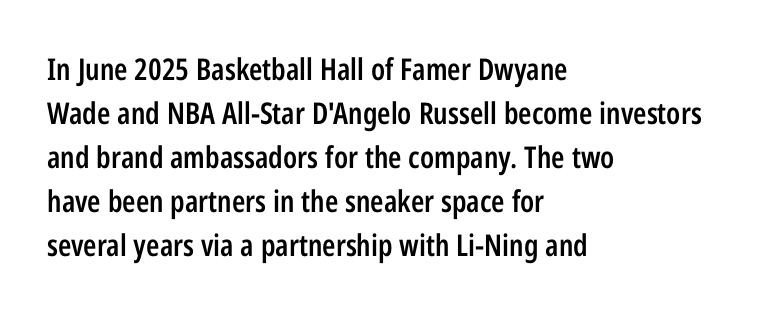
{"serif": "no", "italic": "no", "bold": "semi", "weight": "semibold", "width": "condensed", "stroke_contrast": "low", "x_height": "medium", "monospaced": "no", "underline": "no", "align": "left", "line_spacing": "normal", "line_spacing_ratio": 1.47, "letter_spacing": "normal", "letter_spacing_em": 0.0, "glyph_px": 30}
